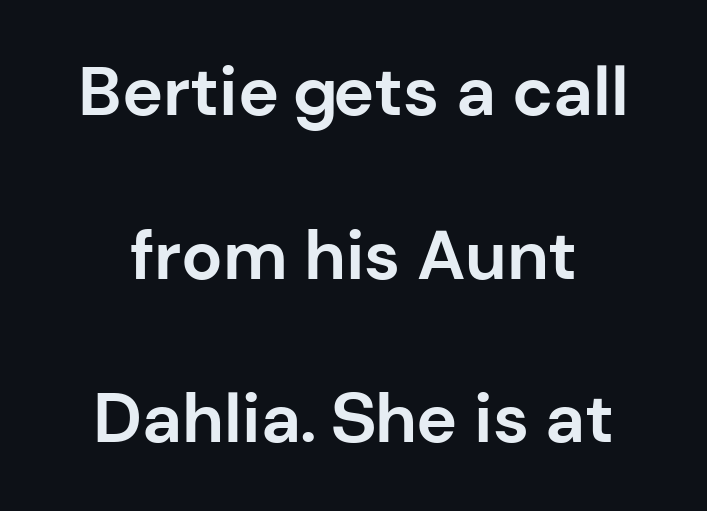
{"serif": "no", "italic": "no", "bold": "yes", "weight": "bold", "width": "normal", "stroke_contrast": "low", "x_height": "medium", "monospaced": "no", "underline": "no", "align": "center", "line_spacing": "loose", "line_spacing_ratio": 2.37, "letter_spacing": "normal", "letter_spacing_em": 0.0, "glyph_px": 69}
